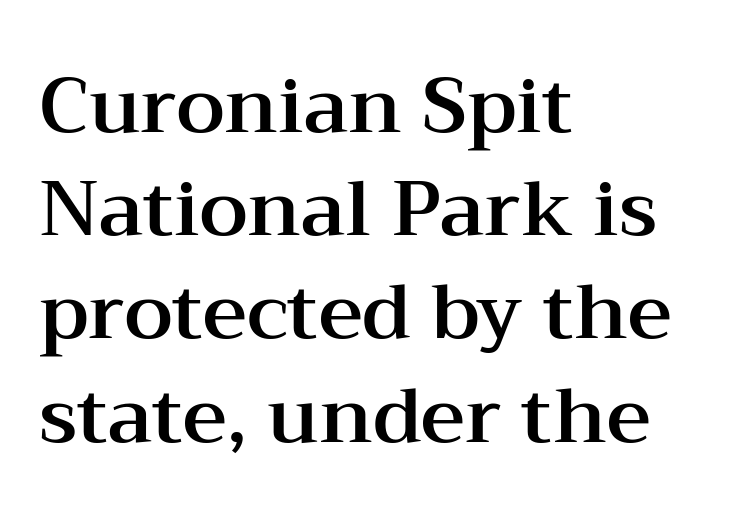
A typesetter would label this face a serif. Nope, not italic — everything's standing straight. The horizontal fit of the characters is conventional and even. Casual observation: everything's shoved over to the left.
